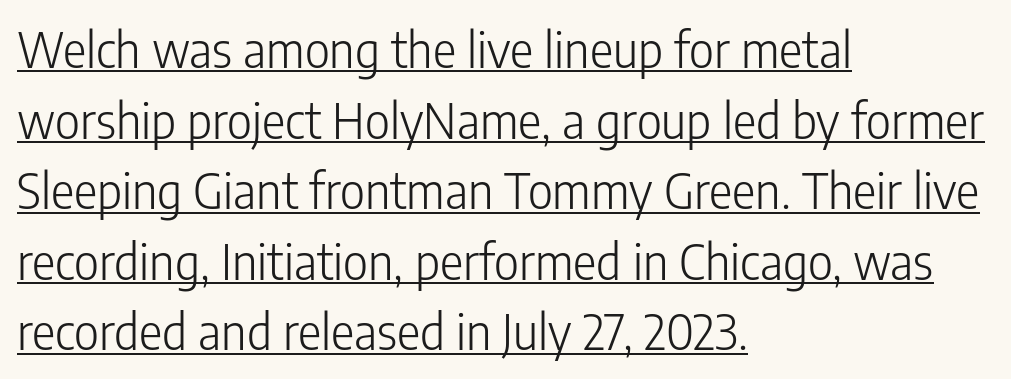
Q: Is the text bold? A: No.
Q: Is the text italic (slanted)? A: No, it is upright.
Q: Is the typeface a serif or a sans-serif typeface? A: Sans-serif.
Q: Is the text underlined? A: Yes.
Q: How is the paragraph aligned? A: Left-aligned.
Q: Is the spacing between letters normal or unusually wide? A: Normal.
Q: Is the spacing between lines tight, normal or loose? A: Normal.
Q: Width (condensed, normal, or wide)? A: Condensed.
Q: Stroke contrast? A: Low.
Q: x-height? A: Medium.
Q: Monospaced? A: No.
